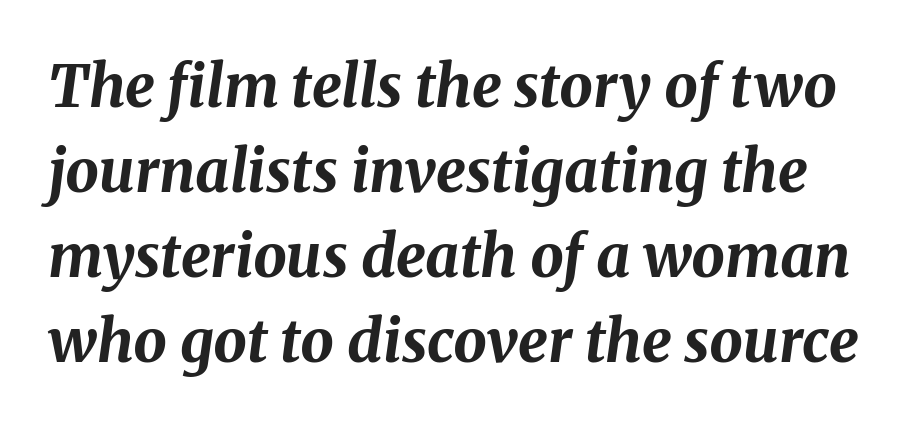
Words float on clear page, feet unadorned. The tracking reads as untouched default to a designer's eye. The sample has been set heavy, in full bold. Rendered with sloped, italic letterforms. The passage shown is typed in a proportional face where columns would drift. The space between consecutive lines is moderate.
